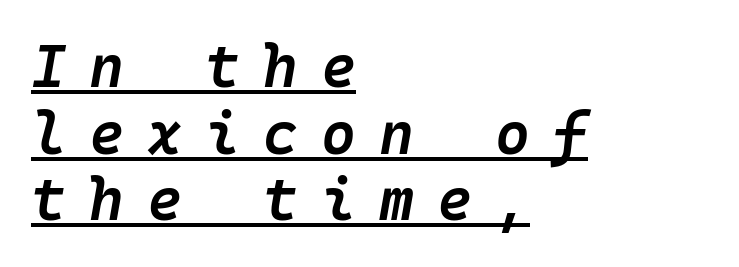
Tracking here is generous; glyphs stand well apart from one another. Reading down the block, your eye returns to a fixed left position each line. An italicized treatment has been applied to the whole sample. The rendering uses a small line-height, squeezing the rows. The rendering uses the underline text-decoration.
